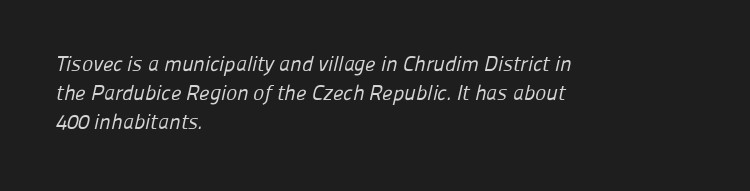
Q: Is the text bold? A: No.
Q: Is the text underlined? A: No.
Q: How is the paragraph aligned? A: Left-aligned.
Q: Is the spacing between letters normal or unusually wide? A: Normal.
Q: Is the spacing between lines tight, normal or loose? A: Normal.
